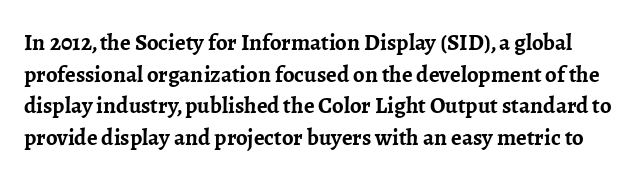
{"italic": "no", "bold": "yes", "underline": "no", "line_spacing": "normal", "line_spacing_ratio": 1.38, "letter_spacing": "normal", "letter_spacing_em": 0.0, "glyph_px": 23}
